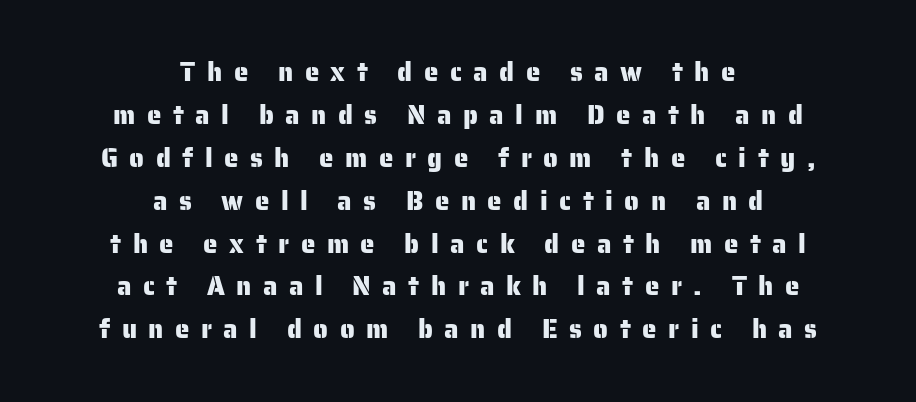
The image shows 26 px text type, upright; set centered, normal line spacing (1.65x), unusually wide letter spacing (+0.44 em), not underlined.
